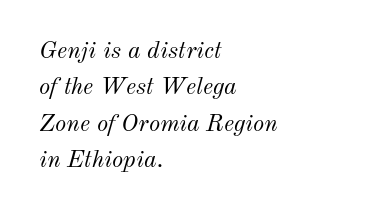
Left-aligned paragraph, ragged on the right. Vertically, the passage feels balanced, rows spaced as you'd expect. Is the stroke heavy? The answer is a plain regular-or-lighter. Descenders hang freely into open space. The typography opts for an oblique posture over an upright one. The letterforms sit shoulder to shoulder at normal distance.
